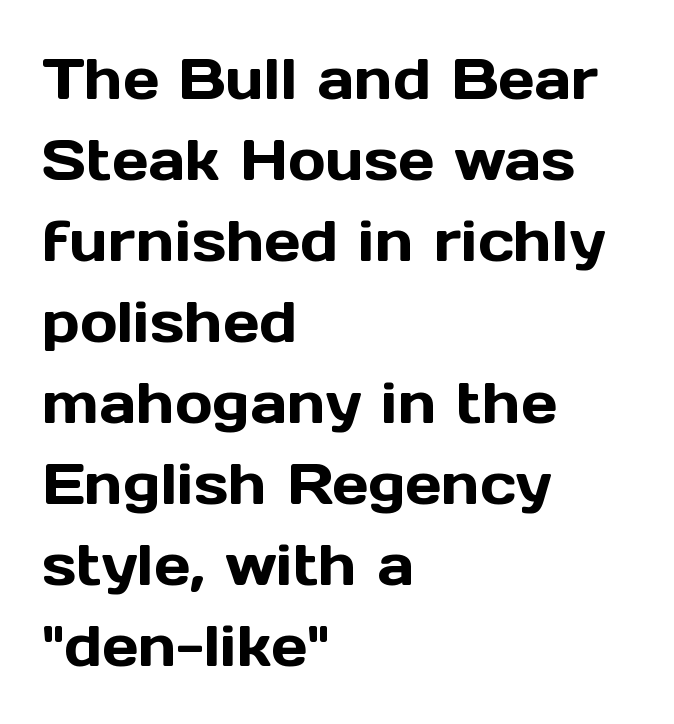
Q: Is the text italic (slanted)? A: No, it is upright.
Q: Is the typeface a serif or a sans-serif typeface? A: Sans-serif.
Q: Is the text underlined? A: No.
Q: How is the paragraph aligned? A: Left-aligned.
Q: Is the spacing between letters normal or unusually wide? A: Normal.
Q: Is the spacing between lines tight, normal or loose? A: Normal.
Q: Width (condensed, normal, or wide)? A: Normal.
Q: x-height? A: Medium.
Q: Monospaced? A: No.
